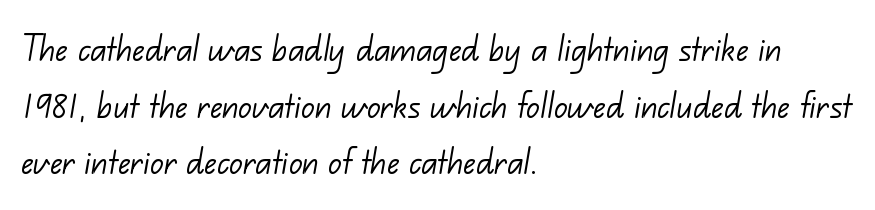
Q: Is the text bold? A: No.
Q: Is the typeface a serif or a sans-serif typeface? A: Sans-serif.
Q: Is the text underlined? A: No.
Q: How is the paragraph aligned? A: Left-aligned.
Q: Is the spacing between letters normal or unusually wide? A: Normal.
Q: Is the spacing between lines tight, normal or loose? A: Normal.
Q: Width (condensed, normal, or wide)? A: Normal.
Q: Stroke contrast? A: Low.
Q: x-height? A: Small.
Q: Monospaced? A: No.
